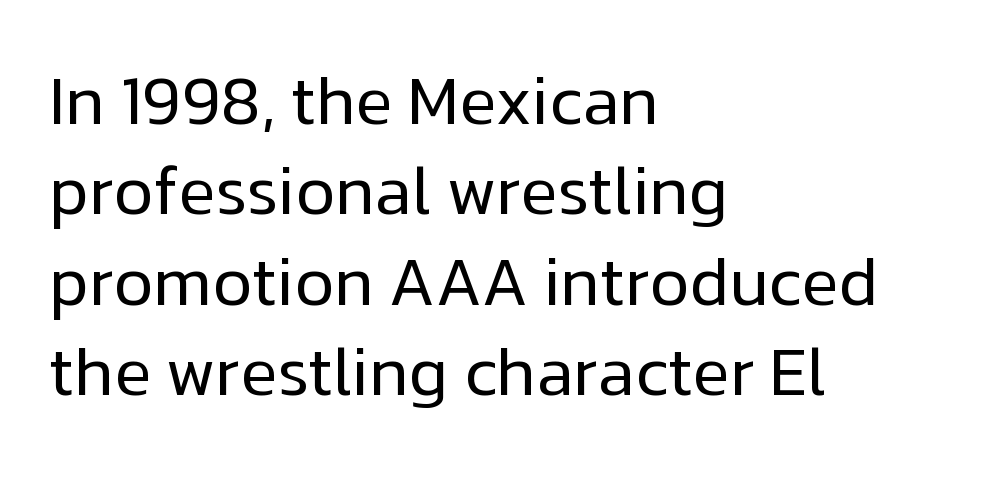
Q: Is the text bold? A: No.
Q: Is the text italic (slanted)? A: No, it is upright.
Q: Is the typeface a serif or a sans-serif typeface? A: Sans-serif.
Q: Is the text underlined? A: No.
Q: How is the paragraph aligned? A: Left-aligned.
Q: Is the spacing between letters normal or unusually wide? A: Normal.
Q: Is the spacing between lines tight, normal or loose? A: Normal.
Q: Width (condensed, normal, or wide)? A: Normal.
Q: Stroke contrast? A: Low.
Q: x-height? A: Medium.
Q: Monospaced? A: No.
